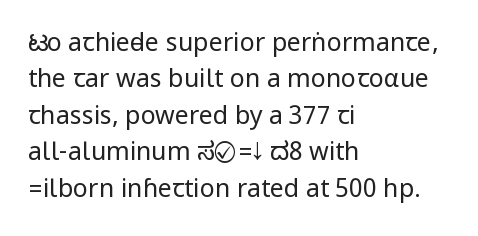
The image shows 25 px text type, upright; set left-aligned, normal line spacing (1.46x), normal letter spacing, not underlined.
